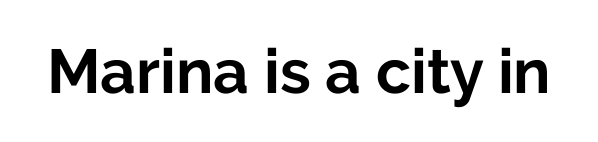
The glyphs are unaccompanied by any horizontal stroke below them. You'd pick this weight for a headline — it's a proper bold. The rendering keeps characters at their native spacing. Note: no serifs on the glyphs. Tall strokes in this sample are plumb rather than angled. This sample has the flowing, uneven cadence of proportional lettering.
